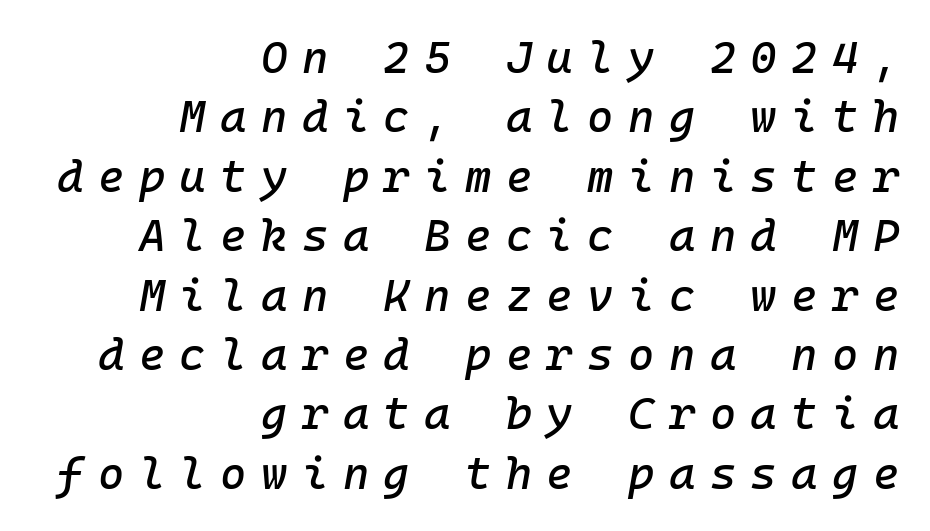
Baseline-to-baseline distance is the conventional proportion of letter height. A bare baseline throughout the passage. Monospaced: the letters line up in strict vertical columns. Is the type slanted? Yes — the strokes lean at a clear angle.
